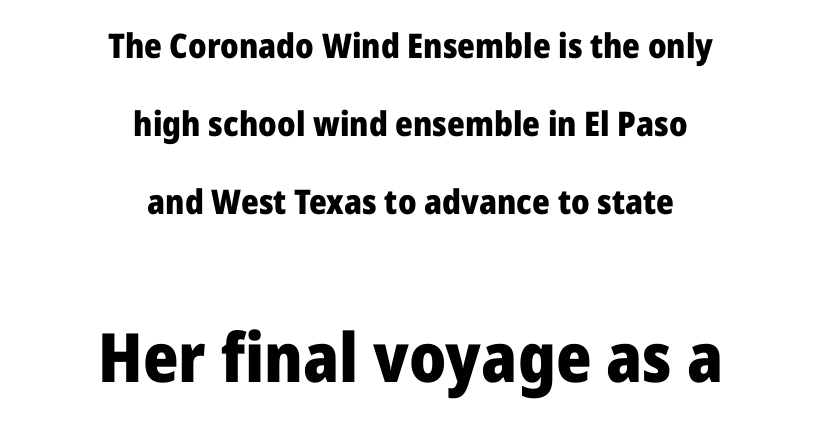
Q: Is the text bold? A: Yes.
Q: Is the text italic (slanted)? A: No, it is upright.
Q: Is the typeface a serif or a sans-serif typeface? A: Sans-serif.
Q: Is the text underlined? A: No.
Q: How is the paragraph aligned? A: Centered.
Q: Is the spacing between letters normal or unusually wide? A: Normal.
Q: Is the spacing between lines tight, normal or loose? A: Loose.
Q: Which block of text is set in a larger size, the first (top) or the second (bottom)? A: The second (bottom) one.
Q: Width (condensed, normal, or wide)? A: Normal.
Q: Stroke contrast? A: Low.
Q: x-height? A: Medium.
Q: Monospaced? A: No.
